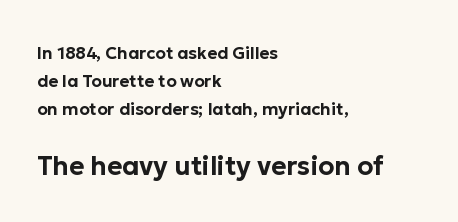
{"italic": "no", "underline": "no", "align": "left", "line_spacing": "normal", "line_spacing_ratio": 1.65, "letter_spacing": "normal", "letter_spacing_em": 0.0, "larger_block": "second", "size_ratio": 1.53, "glyph_px": 26}
